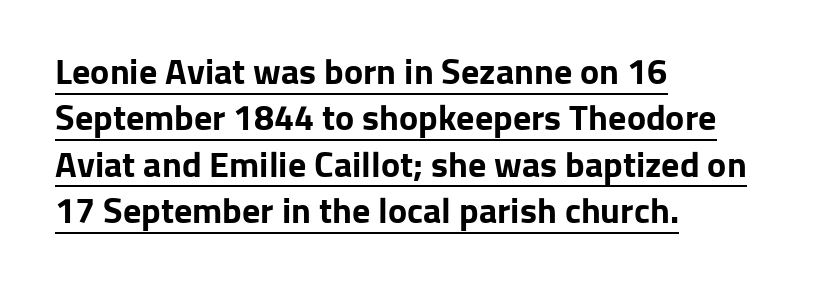
Quick note: underline on. The tracking reads as untouched default to a designer's eye. Set as a true bold cut, around the 700 mark. The text block is weighted toward the left margin, trailing off unevenly rightward.
